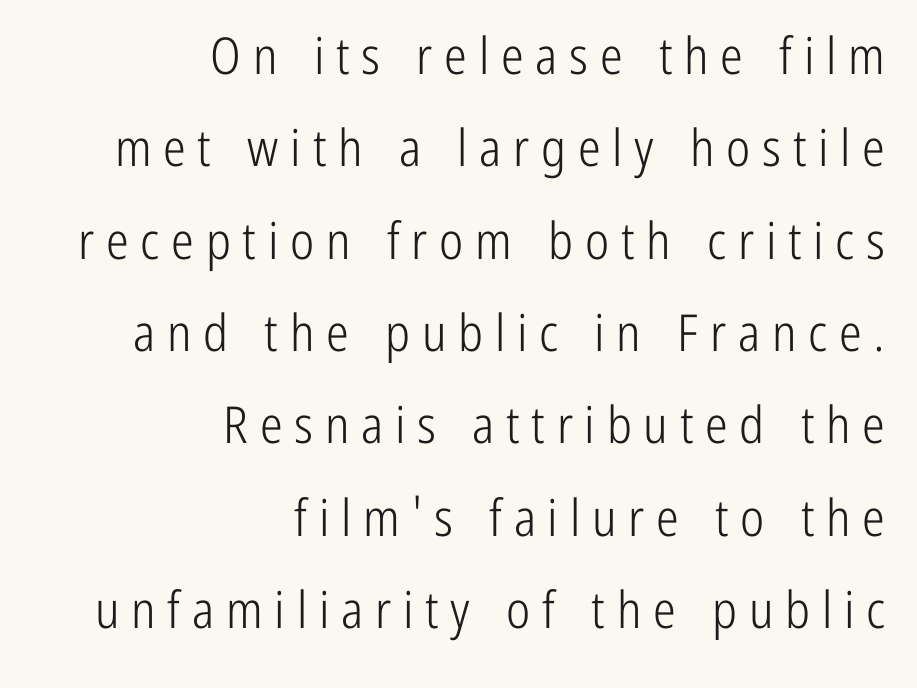
{"serif": "no", "italic": "no", "bold": "no", "weight": "light", "width": "condensed", "stroke_contrast": "low", "x_height": "medium", "monospaced": "no", "underline": "no", "align": "right", "line_spacing_ratio": 1.81, "letter_spacing": "wide", "letter_spacing_em": 0.23, "glyph_px": 51}
